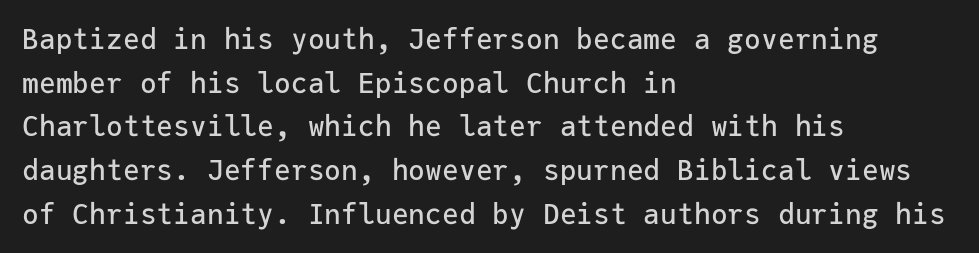
Do the characters align in a grid? Yes, the font is monospaced. Any mark beneath the type? The region is blank. Nothing sits at the stroke ends, so this counts as sans-serif. This is the regular roman posture of the typeface. Between one letter and the next there's only the usual sliver of space. Rows of type keep a routine distance in the vertical direction.
